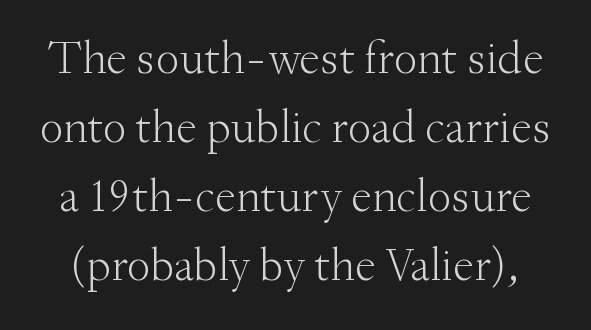
The image shows 47 px light serif type, upright; set normal line spacing (1.47x), normal letter spacing, not underlined; medium stroke contrast and a small x-height.
